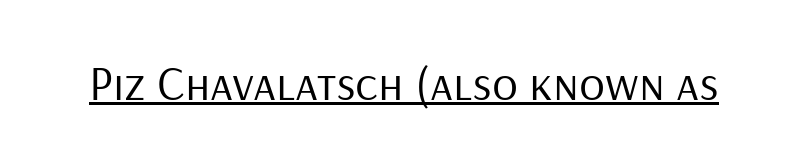
Q: Is the text bold? A: No.
Q: Is the text italic (slanted)? A: No, it is upright.
Q: Is the typeface a serif or a sans-serif typeface? A: Sans-serif.
Q: Is the text underlined? A: Yes.
Q: Is the spacing between letters normal or unusually wide? A: Normal.
Q: Width (condensed, normal, or wide)? A: Normal.
Q: Stroke contrast? A: Low.
Q: x-height? A: Medium.
Q: Monospaced? A: No.
